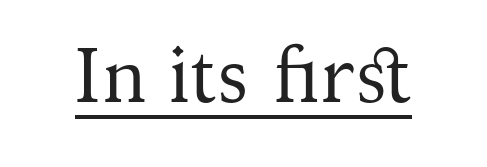
Q: Is the text bold? A: No.
Q: Is the text italic (slanted)? A: No, it is upright.
Q: Is the typeface a serif or a sans-serif typeface? A: Serif.
Q: Is the text underlined? A: Yes.
Q: Is the spacing between letters normal or unusually wide? A: Normal.
Q: Width (condensed, normal, or wide)? A: Normal.
Q: Stroke contrast? A: Medium.
Q: x-height? A: Medium.
Q: Monospaced? A: No.
